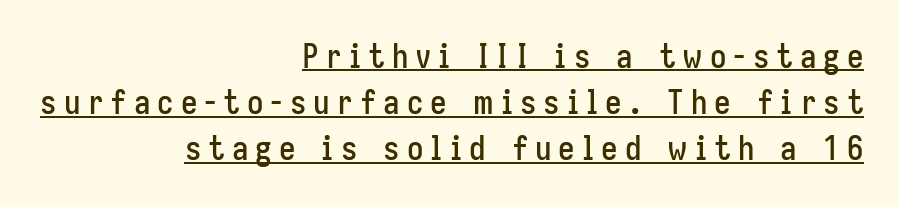
Caption: lettering with a line underneath. Vertical spacing — default. This is roman type, the default non-slanted kind. Notice how the passage keeps a crisp vertical edge on the right only. This sample has the flowing, uneven cadence of proportional lettering.
